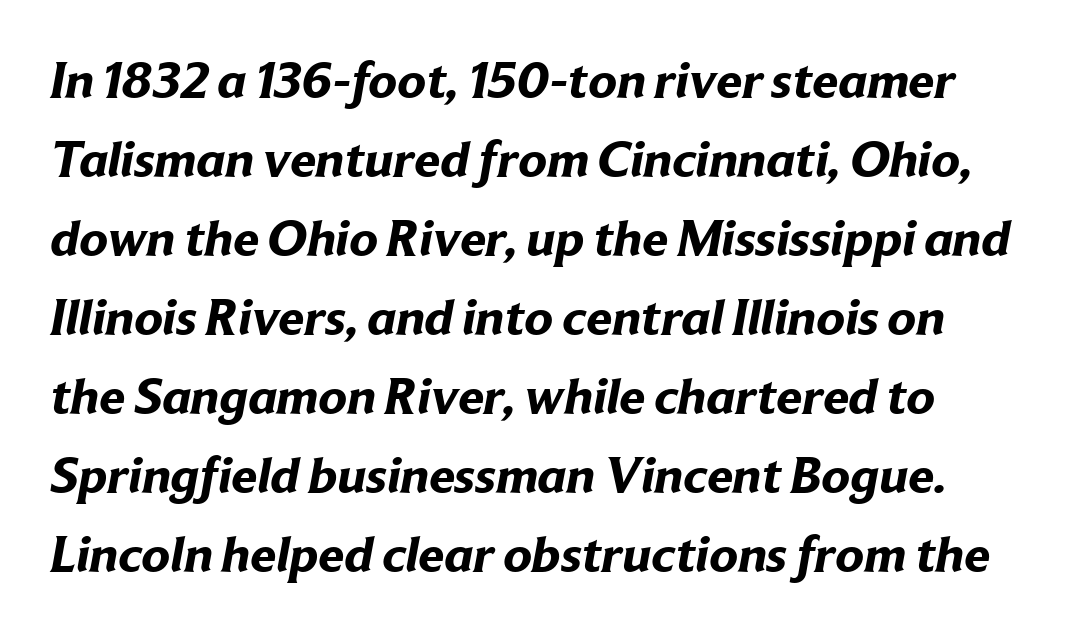
Q: Is the text bold? A: Yes.
Q: Is the typeface a serif or a sans-serif typeface? A: Sans-serif.
Q: Is the text underlined? A: No.
Q: Is the spacing between letters normal or unusually wide? A: Normal.
Q: Is the spacing between lines tight, normal or loose? A: Normal.
Q: Width (condensed, normal, or wide)? A: Normal.
Q: Stroke contrast? A: Low.
Q: x-height? A: Medium.
Q: Monospaced? A: No.
